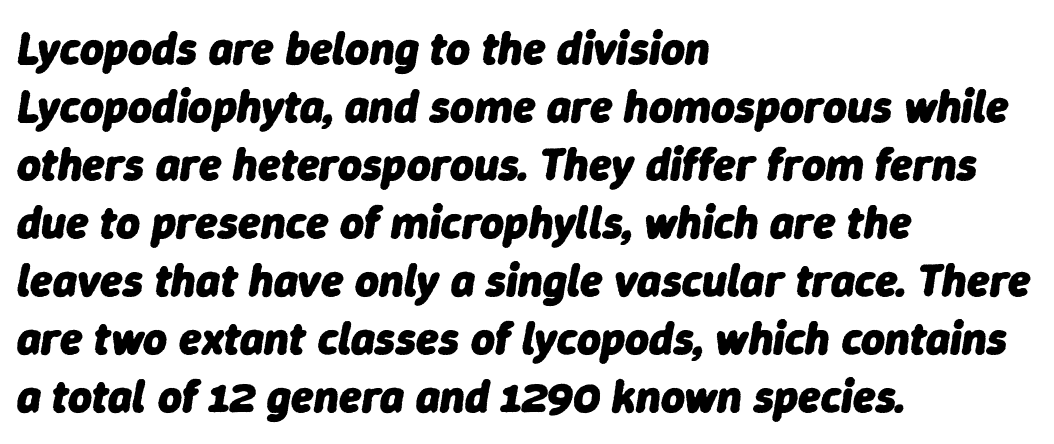
{"italic": "yes", "lean": "right", "slant_degrees": 9, "bold": "yes", "weight": "heavy", "width": "normal", "stroke_contrast": "low", "x_height": "medium", "monospaced": "no", "underline": "no", "align": "left", "line_spacing": "normal", "line_spacing_ratio": 1.26, "letter_spacing": "normal", "letter_spacing_em": 0.0, "glyph_px": 46}
